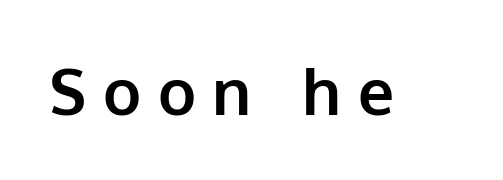
Q: Is the text bold? A: Yes.
Q: Is the text italic (slanted)? A: No, it is upright.
Q: Is the typeface a serif or a sans-serif typeface? A: Sans-serif.
Q: Is the text underlined? A: No.
Q: Is the spacing between letters normal or unusually wide? A: Unusually wide.
Q: Width (condensed, normal, or wide)? A: Normal.
Q: Stroke contrast? A: Low.
Q: x-height? A: Medium.
Q: Monospaced? A: No.
